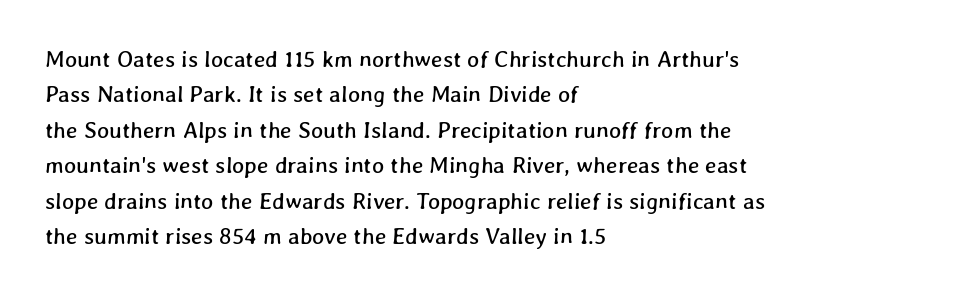
The image shows 23 px text type; set left-aligned, normal line spacing (1.54x), normal letter spacing, not underlined.
